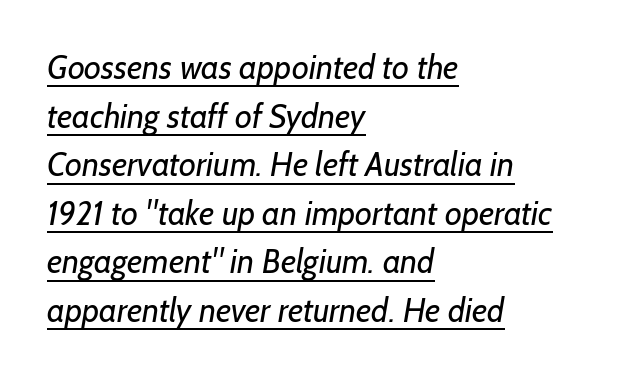
Q: Is the text bold? A: No.
Q: Is the typeface a serif or a sans-serif typeface? A: Sans-serif.
Q: Is the text underlined? A: Yes.
Q: How is the paragraph aligned? A: Left-aligned.
Q: Is the spacing between letters normal or unusually wide? A: Normal.
Q: Is the spacing between lines tight, normal or loose? A: Normal.
Q: Width (condensed, normal, or wide)? A: Normal.
Q: Stroke contrast? A: Low.
Q: x-height? A: Medium.
Q: Monospaced? A: No.
